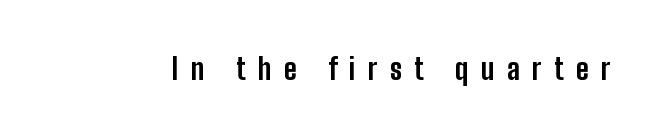
The image shows 29 px bold, condensed sans-serif type, upright; set unusually wide letter spacing (+0.43 em), not underlined; low stroke contrast and a medium x-height.
